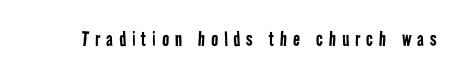
Compared with a typical body face, this is equally light or lighter still. Just letters on the line, the space beneath them empty. There is plenty of visible air inserted between adjacent glyphs.
